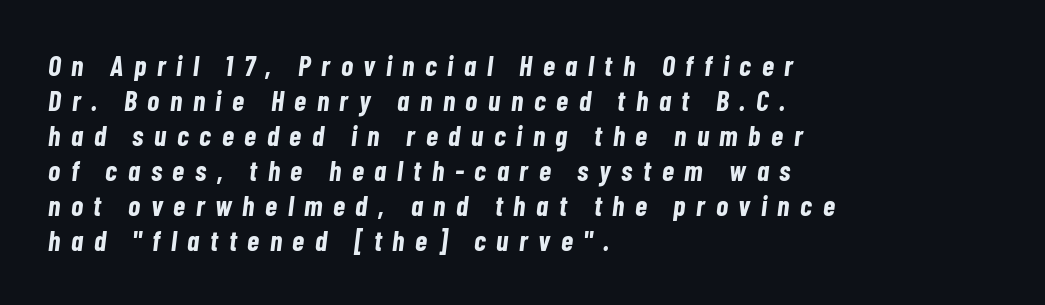
The image shows 28 px bold, condensed type, italic (leaning right); set left-aligned, normal line spacing (1.25x), unusually wide letter spacing (+0.38 em), not underlined; low stroke contrast and a medium x-height.
